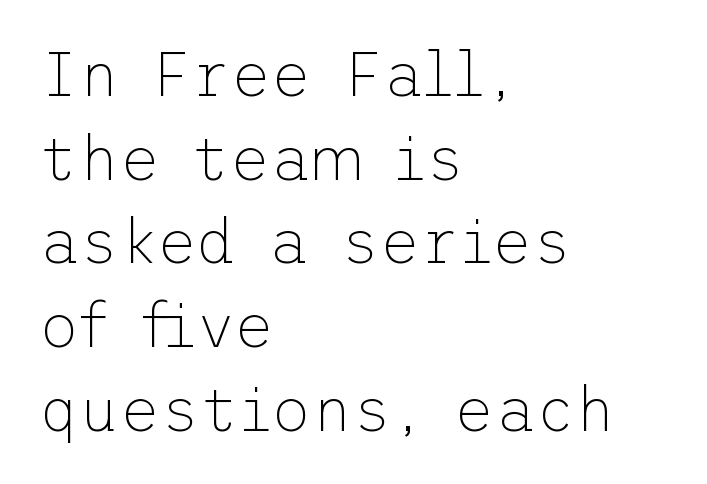
The image shows 62 px thin sans-serif type, upright; set left-aligned, normal line spacing (1.35x), normal letter spacing, not underlined; low stroke contrast and a medium x-height.
